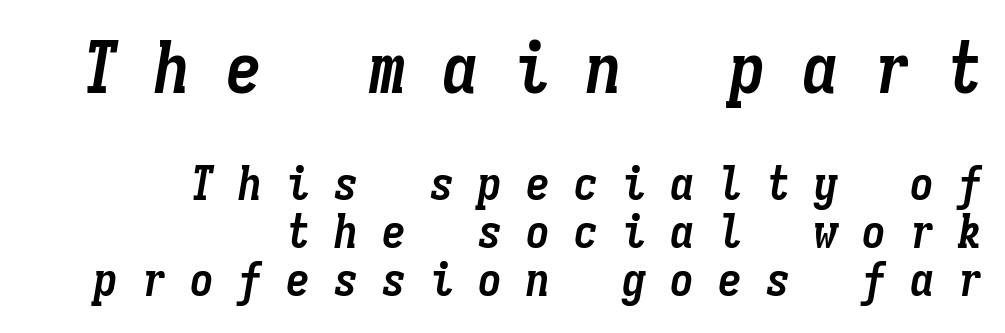
This rendering widens character spacing well past its baseline value. The passage shown is typed in a monospace face where columns stay perfectly aligned. Strokes here are thick enough to call this a true bold. Each line ends at the same right margin while the left side varies. Regarding leading, the lines here are crowded together. If you squint, the top block still reads clearly — it's the larger of the two.
